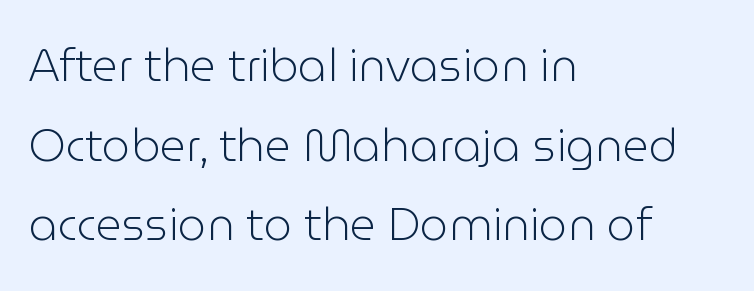
Q: Is the text bold? A: No.
Q: Is the text italic (slanted)? A: No, it is upright.
Q: Is the typeface a serif or a sans-serif typeface? A: Sans-serif.
Q: Is the text underlined? A: No.
Q: How is the paragraph aligned? A: Left-aligned.
Q: Is the spacing between letters normal or unusually wide? A: Normal.
Q: Width (condensed, normal, or wide)? A: Normal.
Q: Stroke contrast? A: Low.
Q: x-height? A: Medium.
Q: Monospaced? A: No.
